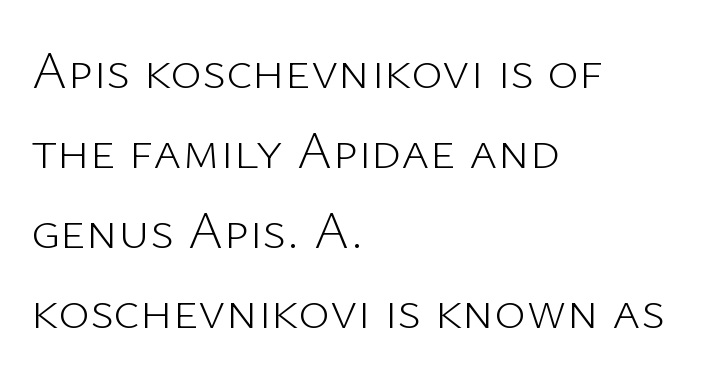
Q: Is the text bold? A: No.
Q: Is the text italic (slanted)? A: No, it is upright.
Q: Is the typeface a serif or a sans-serif typeface? A: Sans-serif.
Q: Is the text underlined? A: No.
Q: How is the paragraph aligned? A: Left-aligned.
Q: Is the spacing between letters normal or unusually wide? A: Normal.
Q: Is the spacing between lines tight, normal or loose? A: Normal.
Q: Width (condensed, normal, or wide)? A: Normal.
Q: Stroke contrast? A: Low.
Q: x-height? A: Medium.
Q: Monospaced? A: No.
